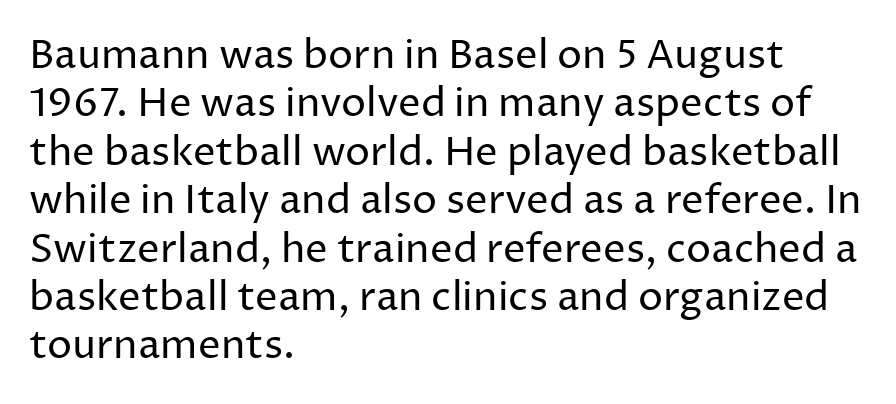
The specimen omits any rule beneath the text block's lines. Quick note: not italic, upright. Teacher's note: observe the even left margin — that is flush-left alignment. You can tell from the bare stems that sans-serif type was used. Character widths vary here, with narrow letters taking less room than wide ones.
